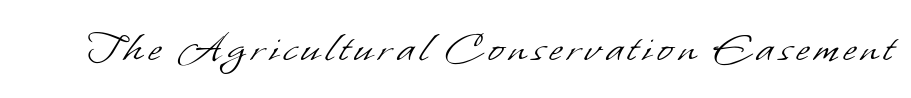
{"serif": "no", "bold": "no", "weight": "light", "width": "normal", "stroke_contrast": "low", "x_height": "small", "monospaced": "no", "underline": "no", "glyph_px": 46}
